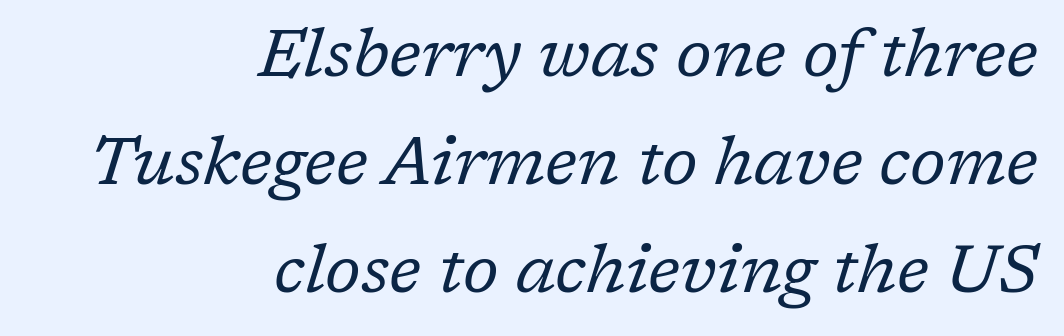
{"serif": "yes", "italic": "yes", "lean": "right", "slant_degrees": 17, "bold": "no", "weight": "regular", "width": "normal", "stroke_contrast": "low", "x_height": "medium", "monospaced": "no", "underline": "no", "align": "right", "line_spacing": "normal", "line_spacing_ratio": 1.61, "letter_spacing": "normal", "letter_spacing_em": 0.0, "glyph_px": 67}
